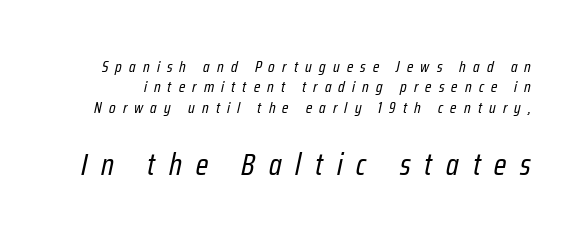
The image shows 31 px regular-weight, condensed type, italic (leaning right); set normal line spacing (1.28x), unusually wide letter spacing (+0.45 em), not underlined; the second (bottom) block is 1.94x larger; low stroke contrast and a medium x-height.
